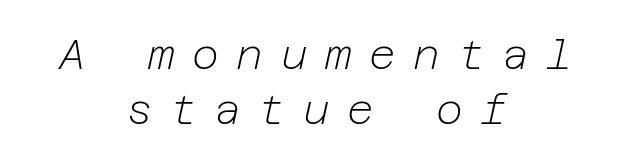
The image shows 41 px light type, italic (leaning right); set centered, normal line spacing (1.35x), unusually wide letter spacing (+0.43 em), not underlined; low stroke contrast and a medium x-height.
